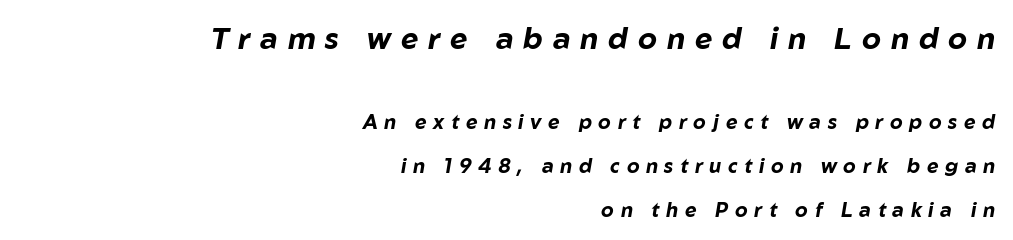
Q: Is the text bold? A: Yes.
Q: Is the text italic (slanted)? A: Yes, it leans right by about 10 degrees.
Q: Is the text underlined? A: No.
Q: How is the paragraph aligned? A: Right-aligned.
Q: Is the spacing between letters normal or unusually wide? A: Unusually wide.
Q: Is the spacing between lines tight, normal or loose? A: Loose.
Q: Which block of text is set in a larger size, the first (top) or the second (bottom)? A: The first (top) one.
Q: Width (condensed, normal, or wide)? A: Normal.
Q: Stroke contrast? A: Low.
Q: x-height? A: Medium.
Q: Monospaced? A: No.
